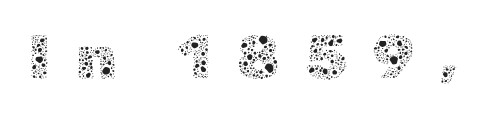
{"italic": "no", "bold": "no", "weight": "thin", "width": "normal", "x_height": "medium", "monospaced": "no", "underline": "no", "letter_spacing": "wide", "letter_spacing_em": 0.38, "glyph_px": 63}
